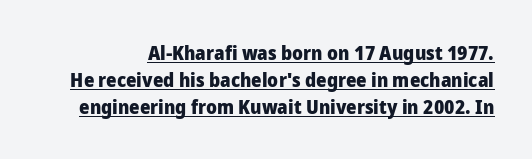
Each word holds together tightly as a unit, with standard inter-letter gaps. Leading: standard. Beneath each row of characters lies a ruled line. The letters stand upright; this is a roman face. The sample has been set heavy, in full bold.
